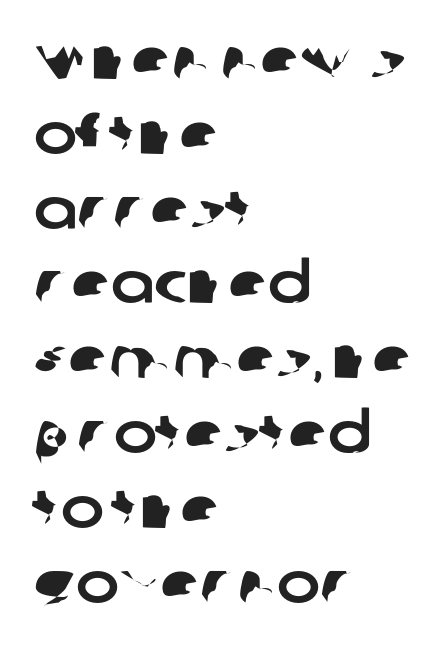
{"serif": "no", "width": "normal", "stroke_contrast": "low", "x_height": "large", "monospaced": "no", "underline": "no", "align": "left", "line_spacing": "normal", "line_spacing_ratio": 1.29, "letter_spacing": "normal", "letter_spacing_em": 0.0, "glyph_px": 58}
